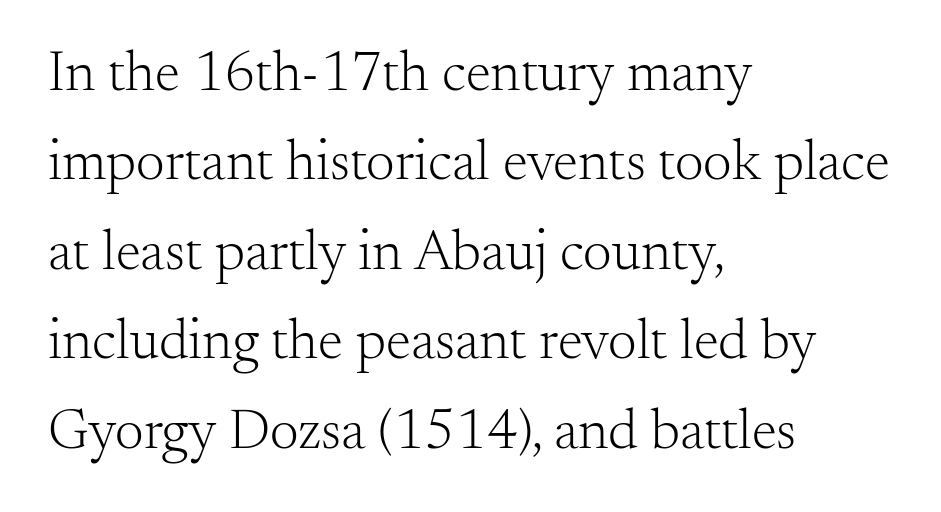
The image shows 57 px light serif type, upright; set left-aligned, normal line spacing (1.57x), normal letter spacing, not underlined; medium stroke contrast and a small x-height.
